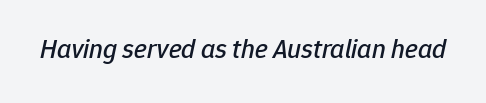
In terms of letterspacing, this is plain default setting. The glyphs are unaccompanied by any horizontal stroke below them. The text carries the slant typical of an italic or oblique font.
